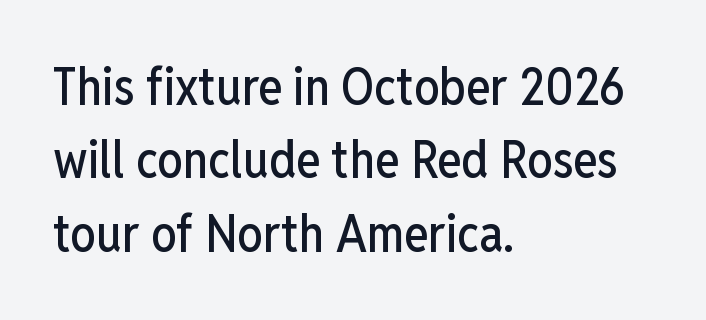
{"serif": "no", "italic": "no", "width": "condensed", "stroke_contrast": "low", "x_height": "medium", "monospaced": "no", "underline": "no", "align": "left", "line_spacing": "normal", "line_spacing_ratio": 1.44, "letter_spacing": "normal", "letter_spacing_em": 0.0, "glyph_px": 51}
